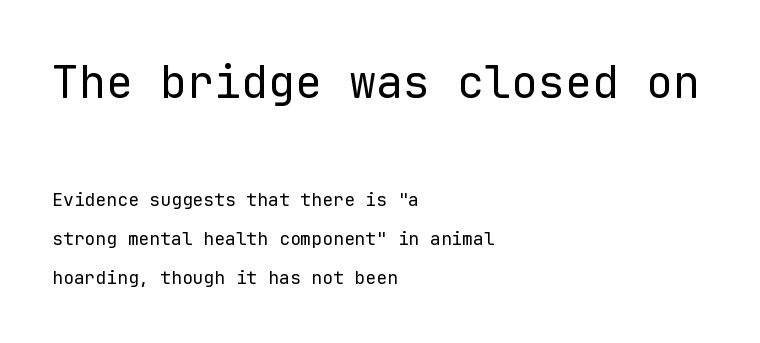
The image shows 45 px regular-weight sans-serif type, upright, monospaced; set left-aligned, loose line spacing (2.19x), normal letter spacing, not underlined; the first (top) block is 2.5x larger; low stroke contrast and a medium x-height.
